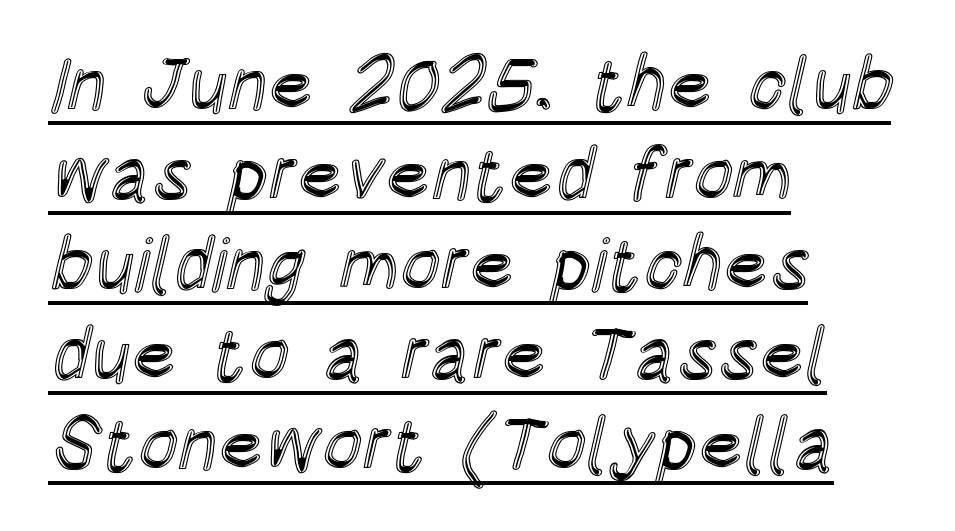
{"width": "condensed", "x_height": "large", "monospaced": "no", "underline": "yes", "align": "left", "line_spacing_ratio": 1.2, "letter_spacing": "normal", "letter_spacing_em": 0.0, "glyph_px": 75}
